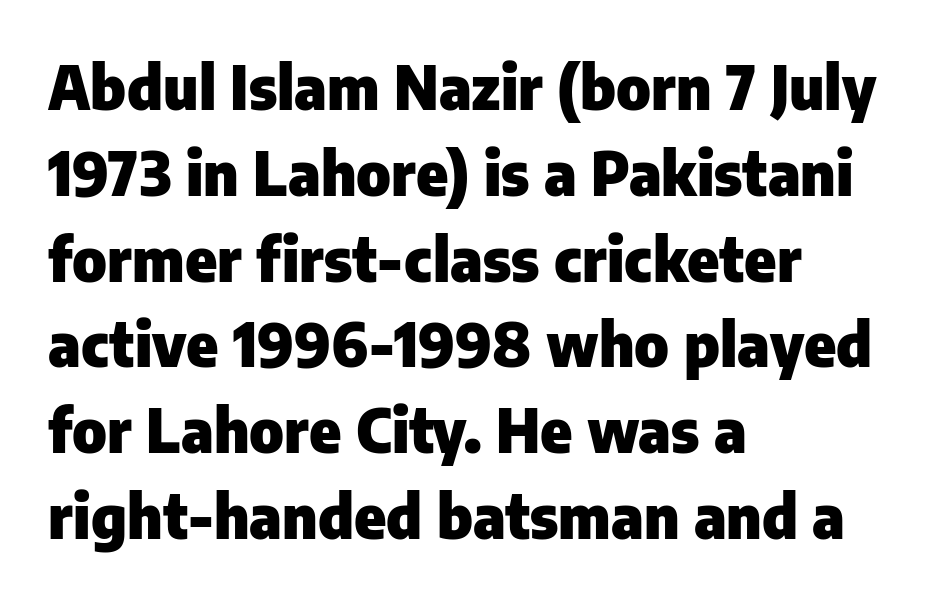
The image shows 60 px heavy sans-serif type, upright; set left-aligned, normal line spacing (1.43x), normal letter spacing, not underlined; low stroke contrast and a medium x-height.
